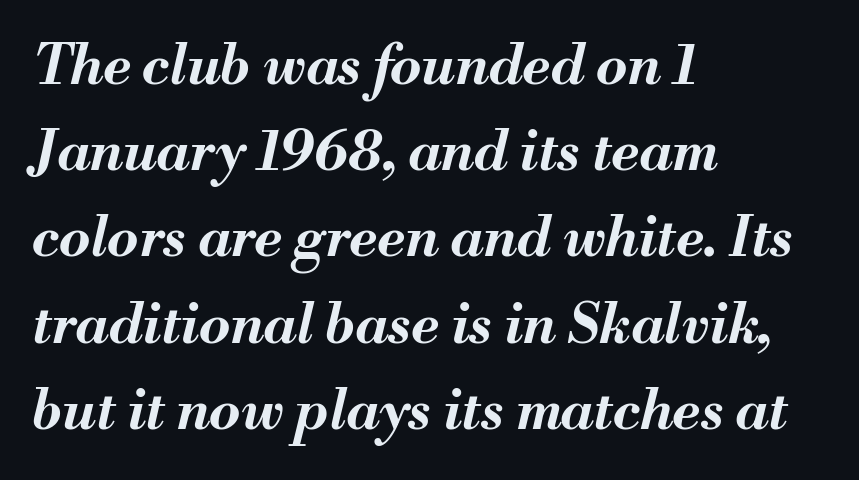
The image shows 56 px bold type, italic (leaning right); set left-aligned, normal line spacing (1.54x), normal letter spacing, not underlined; medium stroke contrast and a small x-height.
